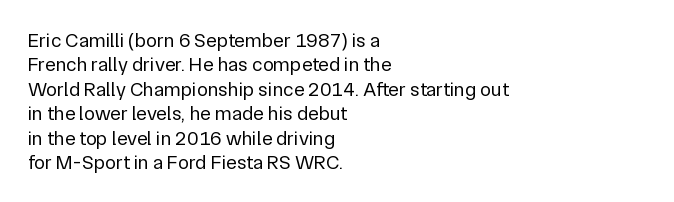
These lines keep a tight, regular rhythm from letter to letter. In CSS terms this would be text-align: left. Weight: in the light-to-regular range. This is roman type, the default non-slanted kind. Decoration check: the copy has no underline.
